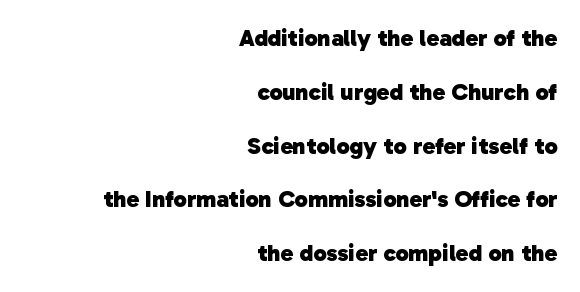
Glance below the letters and you will spot only blank space. Horizontal bands of white between lines are thick stripes. This rendering uses right alignment, leaving the left contour irregular. In terms of letterspacing, this is plain default setting.
